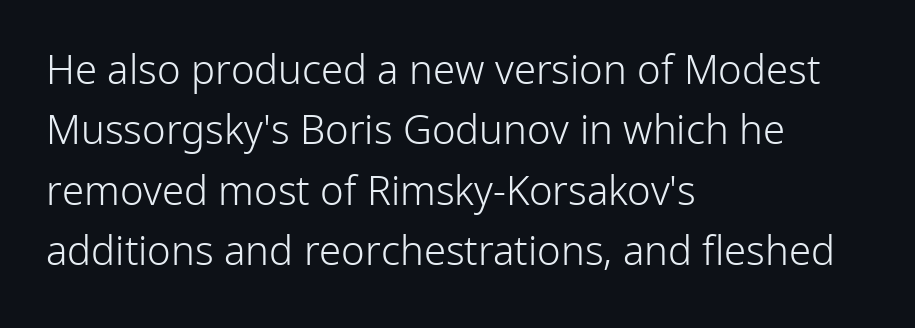
These lines are rendered in a variable-pitch font. A typesetter would label this face a sans. Between one letter and the next there's only the usual sliver of space. No chunkiness to these letters — they're not bold. A normal amount of white space separates one row of letters from the next.
